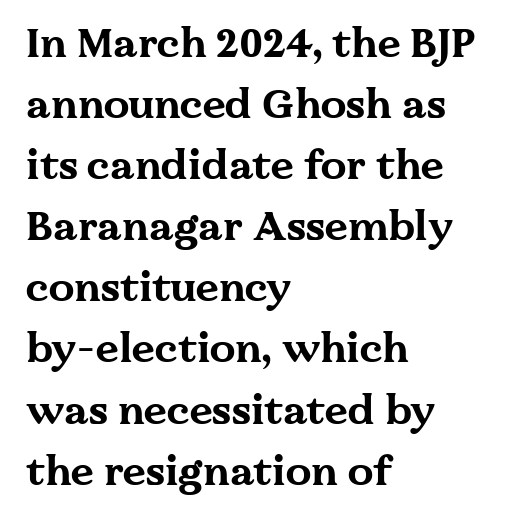
{"serif": "yes", "italic": "no", "bold": "yes", "weight": "bold", "width": "wide", "stroke_contrast": "medium", "x_height": "medium", "monospaced": "no", "underline": "no", "align": "left", "line_spacing": "normal", "line_spacing_ratio": 1.49, "letter_spacing": "normal", "letter_spacing_em": 0.0, "glyph_px": 41}
